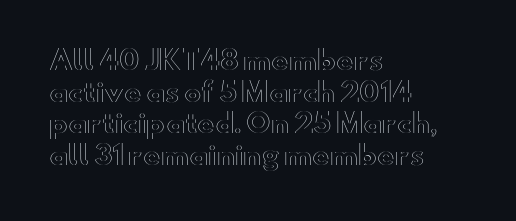
The image shows 26 px text type, upright; set left-aligned, line spacing 1.22x, normal letter spacing, not underlined.
